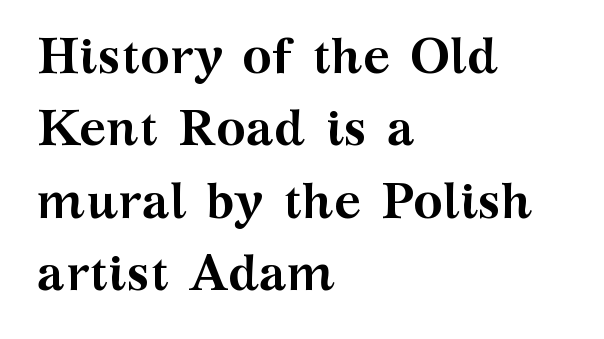
Classification — serif. Caption: bold face, heavy strokes. Every character sits straight up, as roman type does. The face used here is proportionally spaced, like ordinary book or web type.
